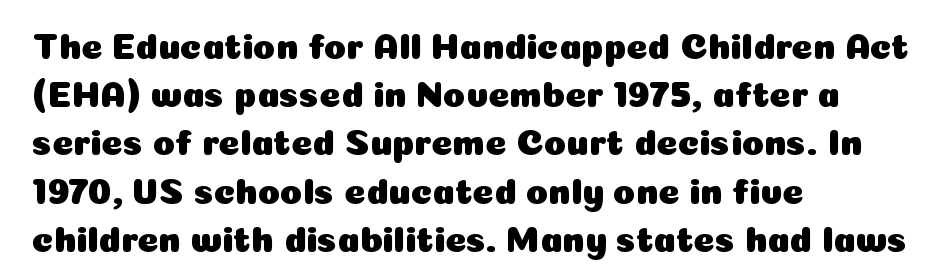
Q: Is the text italic (slanted)? A: No, it is upright.
Q: Is the typeface a serif or a sans-serif typeface? A: Sans-serif.
Q: Is the text underlined? A: No.
Q: How is the paragraph aligned? A: Left-aligned.
Q: Is the spacing between letters normal or unusually wide? A: Normal.
Q: Is the spacing between lines tight, normal or loose? A: Normal.
Q: Width (condensed, normal, or wide)? A: Normal.
Q: Stroke contrast? A: Low.
Q: x-height? A: Medium.
Q: Monospaced? A: No.
